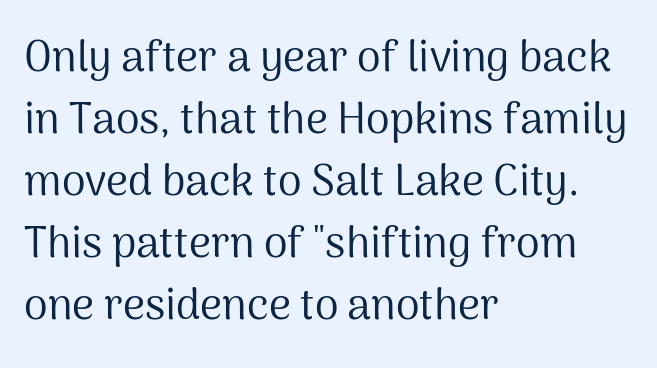
The typesetter chose a ragged-right arrangement here. Examine the stroke ends and you'll find no serifs. Words float on clear page, feet unadorned. The letters stand upright; this is a roman face. Heaviness? Minimal to ordinary, like unemphasized prose.
